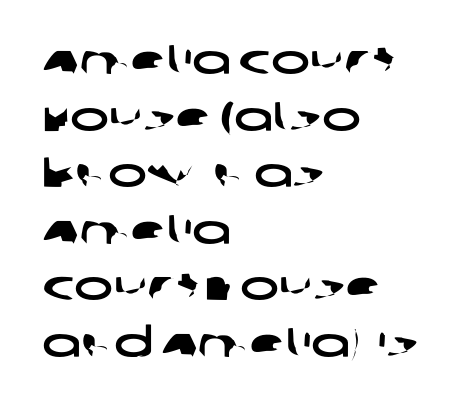
{"serif": "no", "width": "wide", "stroke_contrast": "low", "x_height": "large", "monospaced": "no", "underline": "no", "align": "left", "line_spacing": "normal", "line_spacing_ratio": 1.38, "letter_spacing": "normal", "letter_spacing_em": 0.0, "glyph_px": 41}
